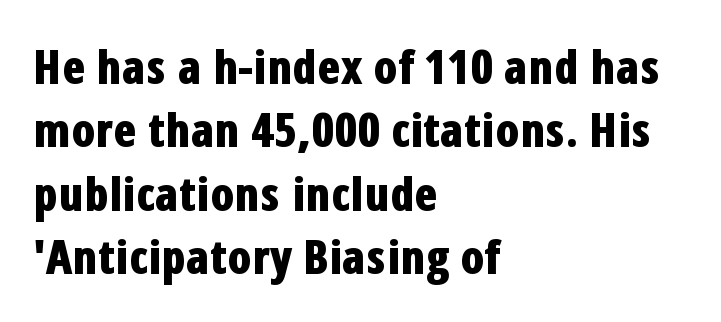
{"serif": "no", "italic": "no", "bold": "yes", "weight": "bold", "width": "condensed", "stroke_contrast": "low", "x_height": "medium", "monospaced": "no", "underline": "no", "align": "left", "line_spacing": "normal", "line_spacing_ratio": 1.35, "letter_spacing": "normal", "letter_spacing_em": 0.0, "glyph_px": 47}
